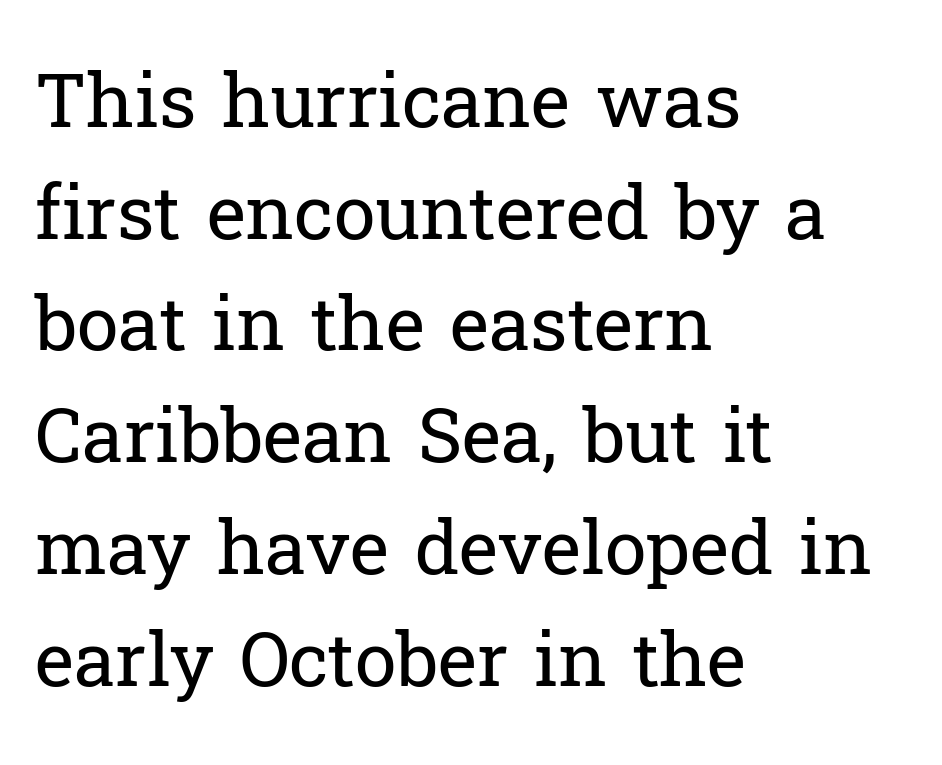
The image shows 75 px regular-weight serif type, upright; set left-aligned, normal line spacing (1.49x), normal letter spacing, not underlined; low stroke contrast and a medium x-height.
